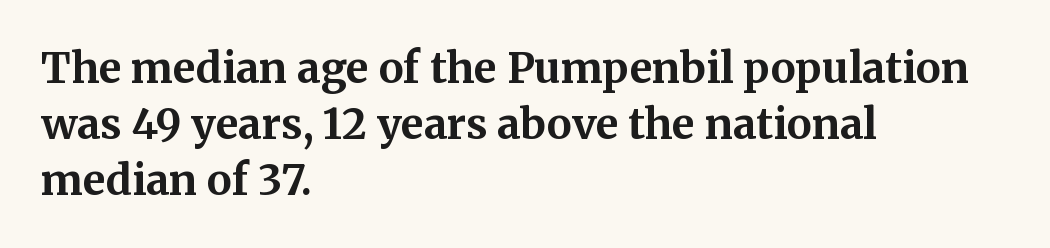
The image shows 42 px bold serif type, upright; set left-aligned, normal line spacing (1.33x), normal letter spacing, not underlined; medium stroke contrast and a medium x-height.
